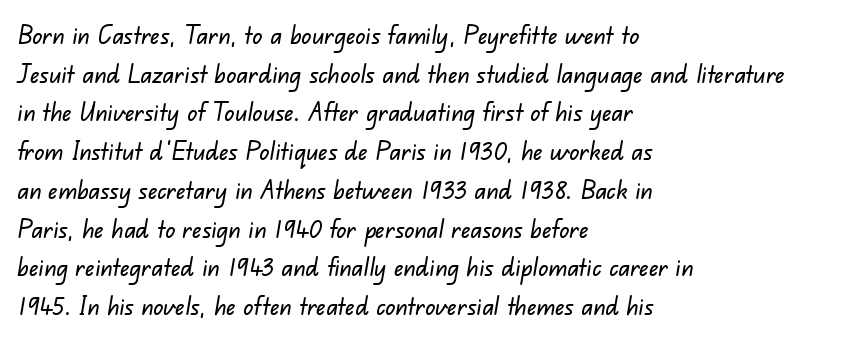
{"underline": "no", "align": "left", "line_spacing": "normal", "line_spacing_ratio": 1.55, "letter_spacing": "normal", "letter_spacing_em": 0.0, "glyph_px": 25}
